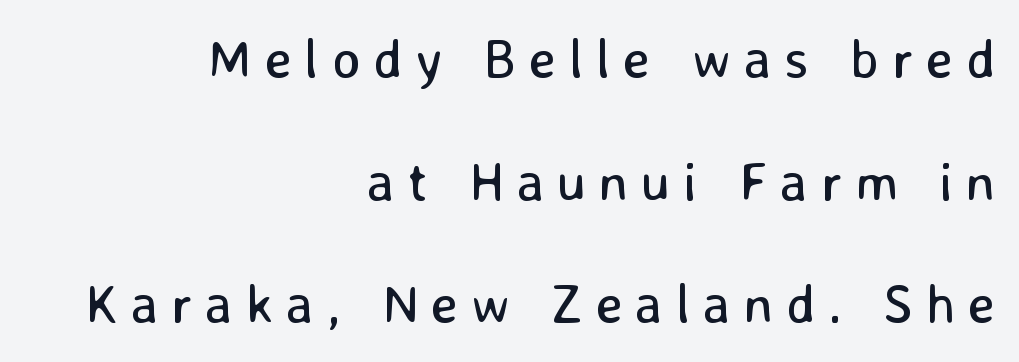
The passage shown is typed in a proportional face where columns would drift. Upright lettering throughout. A light-to-regular cut is what we see here. Rule under the text: the space is simply empty. The characters display no serif detailing; their extremities are plain. Letter spacing: wide.
